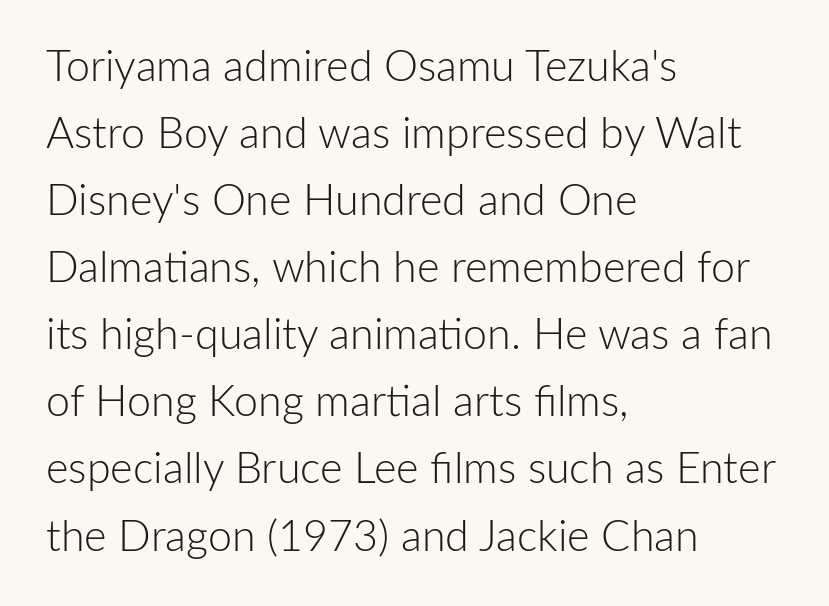
{"serif": "no", "italic": "no", "bold": "no", "weight": "light", "width": "normal", "stroke_contrast": "low", "x_height": "medium", "monospaced": "no", "underline": "no", "align": "left", "line_spacing": "normal", "line_spacing_ratio": 1.56, "letter_spacing": "normal", "letter_spacing_em": 0.0, "glyph_px": 43}
